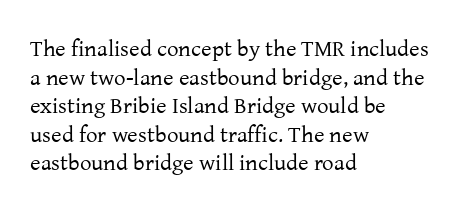
Beneath every word, the page is bare. On a weight scale, this lands at 450 or below. Look at the tracking — it's just the regular setting, nothing added. The typesetter chose a ragged-right arrangement here. Upright lettering throughout.
